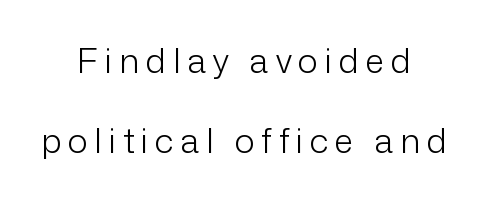
These lines are rendered in a variable-pitch font. No heavy texture on the line: the type isn't bold. In terms of letterspacing, this is a distinctly airy, spread setting. The rendering uses a large line-height, opening up the rows. Any mark beneath the type? The region is blank. Is the block centered? Yes — each line is placed symmetrically about the middle.
